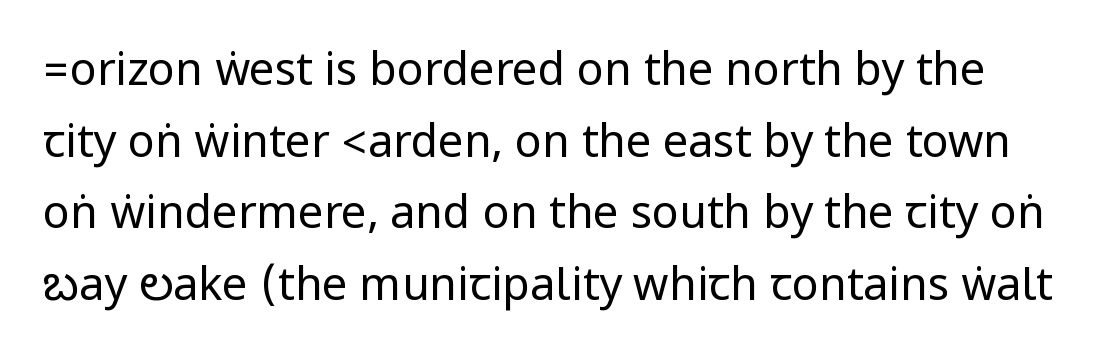
Q: Is the text bold? A: No.
Q: Is the text italic (slanted)? A: No, it is upright.
Q: Is the typeface a serif or a sans-serif typeface? A: Sans-serif.
Q: Is the text underlined? A: No.
Q: Is the spacing between letters normal or unusually wide? A: Normal.
Q: Is the spacing between lines tight, normal or loose? A: Normal.
Q: Width (condensed, normal, or wide)? A: Condensed.
Q: Stroke contrast? A: Low.
